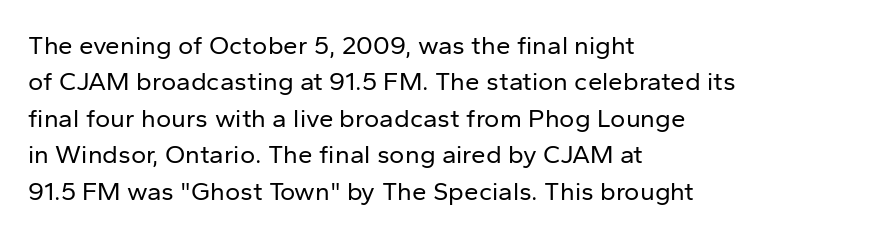
Q: Is the text bold? A: No.
Q: Is the text italic (slanted)? A: No, it is upright.
Q: Is the text underlined? A: No.
Q: How is the paragraph aligned? A: Left-aligned.
Q: Is the spacing between letters normal or unusually wide? A: Normal.
Q: Is the spacing between lines tight, normal or loose? A: Normal.
